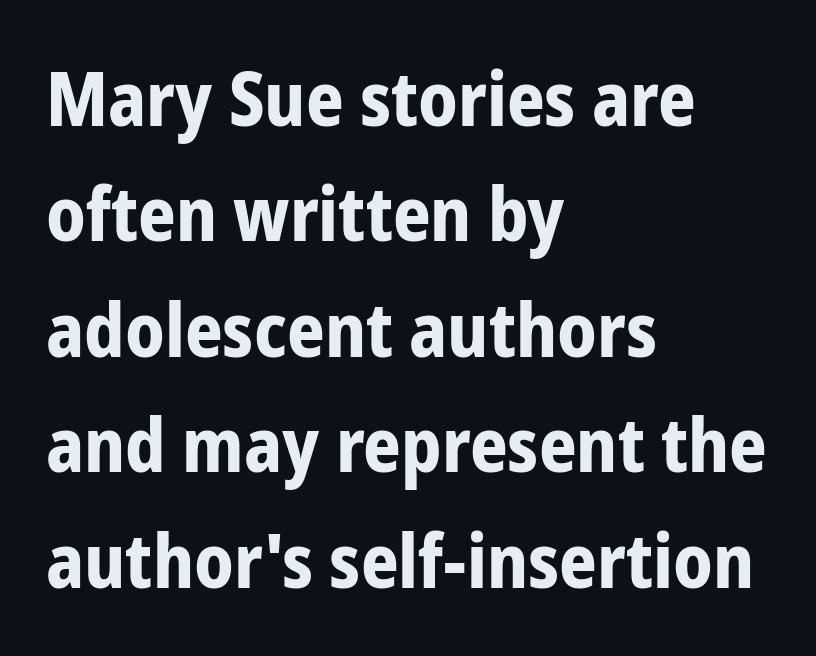
Q: Is the text bold? A: Yes.
Q: Is the text italic (slanted)? A: No, it is upright.
Q: Is the typeface a serif or a sans-serif typeface? A: Sans-serif.
Q: Is the text underlined? A: No.
Q: How is the paragraph aligned? A: Left-aligned.
Q: Is the spacing between letters normal or unusually wide? A: Normal.
Q: Is the spacing between lines tight, normal or loose? A: Normal.
Q: Width (condensed, normal, or wide)? A: Condensed.
Q: Stroke contrast? A: Low.
Q: x-height? A: Medium.
Q: Monospaced? A: No.
